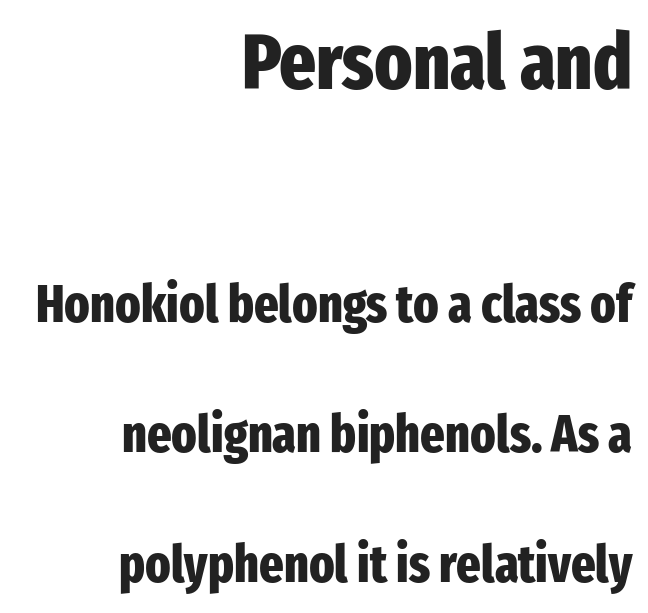
Q: Is the text bold? A: Yes.
Q: Is the text italic (slanted)? A: No, it is upright.
Q: Is the typeface a serif or a sans-serif typeface? A: Sans-serif.
Q: Is the text underlined? A: No.
Q: How is the paragraph aligned? A: Right-aligned.
Q: Is the spacing between letters normal or unusually wide? A: Normal.
Q: Is the spacing between lines tight, normal or loose? A: Loose.
Q: Which block of text is set in a larger size, the first (top) or the second (bottom)? A: The first (top) one.
Q: Width (condensed, normal, or wide)? A: Condensed.
Q: Stroke contrast? A: Low.
Q: x-height? A: Medium.
Q: Monospaced? A: No.
